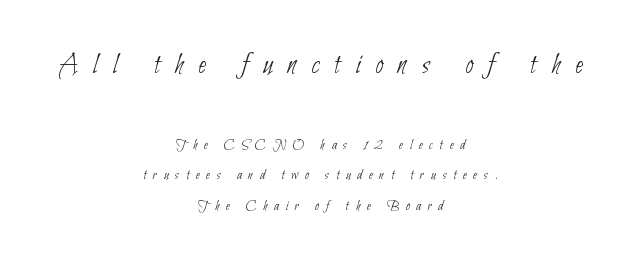
Successive baselines arrive slowly, with a big drop between each. The letters advance in unequal steps, a hallmark of proportional type. Letter spacing: wide. Serif or sans? Sans — the stroke terminals are bare. Visually the block forms a symmetrical silhouette, jagged on both flanks.
